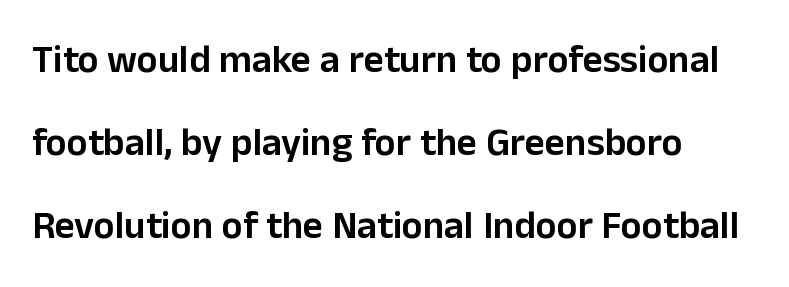
Q: Is the text bold? A: Semi-bold.
Q: Is the text italic (slanted)? A: No, it is upright.
Q: Is the typeface a serif or a sans-serif typeface? A: Sans-serif.
Q: Is the text underlined? A: No.
Q: How is the paragraph aligned? A: Left-aligned.
Q: Is the spacing between letters normal or unusually wide? A: Normal.
Q: Is the spacing between lines tight, normal or loose? A: Loose.
Q: Width (condensed, normal, or wide)? A: Normal.
Q: Stroke contrast? A: Low.
Q: x-height? A: Medium.
Q: Monospaced? A: No.
